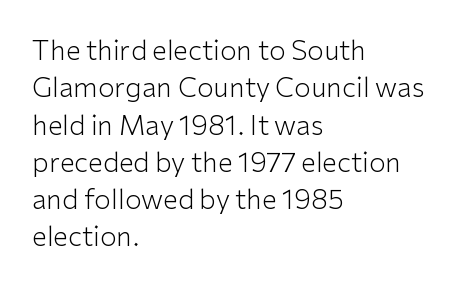
The image shows 27 px text type, upright; set left-aligned, normal line spacing (1.38x), normal letter spacing, not underlined.
